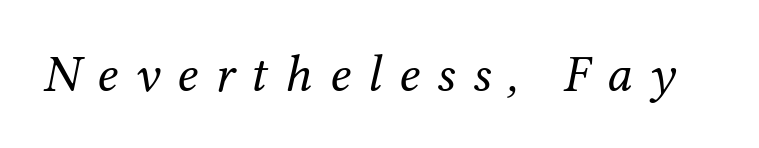
Stroke mass is kept to a normal reading level or below. Would a proofreader flag this as italicized? Yes. Decoration check: the copy has no underline. You could not count columns in this text — the font is proportionally spaced. The type is letterspaced generously, with wide tracking. Stroke terminals: seriffed.
